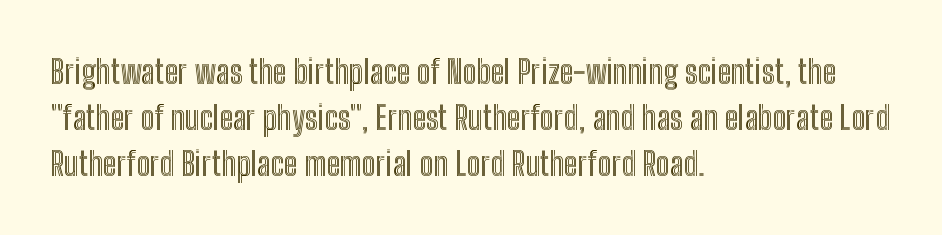
The vertical gap from one line to the next is medium. The rag falls on the right side of this text block. The space beneath each line is pristine and unruled. Think of a printed novel: that variable character pitch is what you see here. The type is set solid horizontally, with unmodified tracking. Ascenders rise straight up at ninety degrees.
